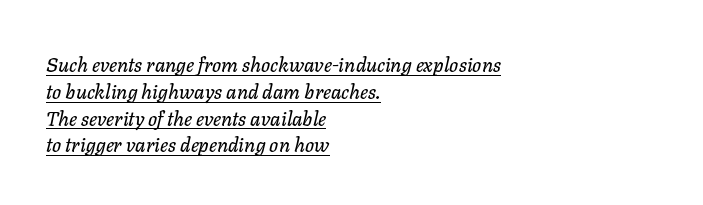
The image shows 20 px text type, italic (leaning right); set left-aligned, normal line spacing (1.34x), normal letter spacing, underlined.
